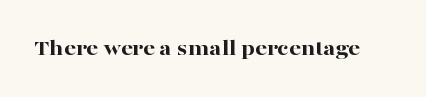
Notice how thick the strokes are: this is what a full bold looks like. In terms of letterspacing, this is plain default setting. The specimen omits any rule beneath the text block's lines. The lettering stays uniformly vertical, giving the passage a roman look.
